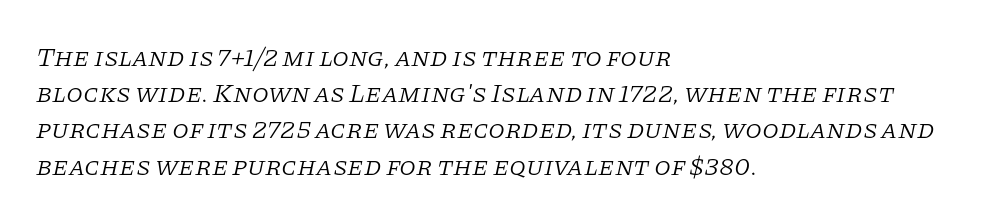
The typesetter chose a ragged-right arrangement here. Check under the words: just untouched page. The letters look calm and open, with moderate or lighter stems. Rendered with sloped, italic letterforms. Letter spacing: default.
